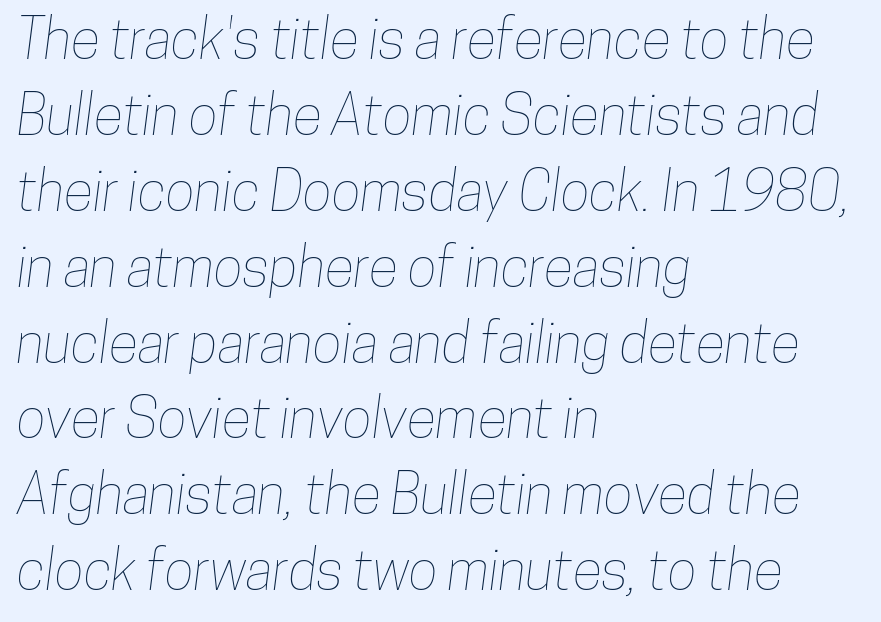
The face used here is proportionally spaced, like ordinary book or web type. The lines sit at an ordinary, default distance from one another. Underline: absent. Short and long lines alike share a common starting point at left.
